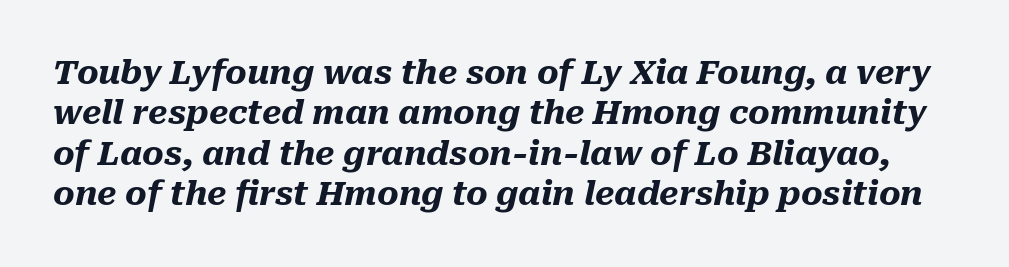
Every character sits at an angle, as italics do. You could not count columns in this text — the font is proportionally spaced. Words float on clear page, feet unadorned. This rendering leaves character spacing at its baseline value. Bold? Absolutely — the strokes are thick and heavy.
